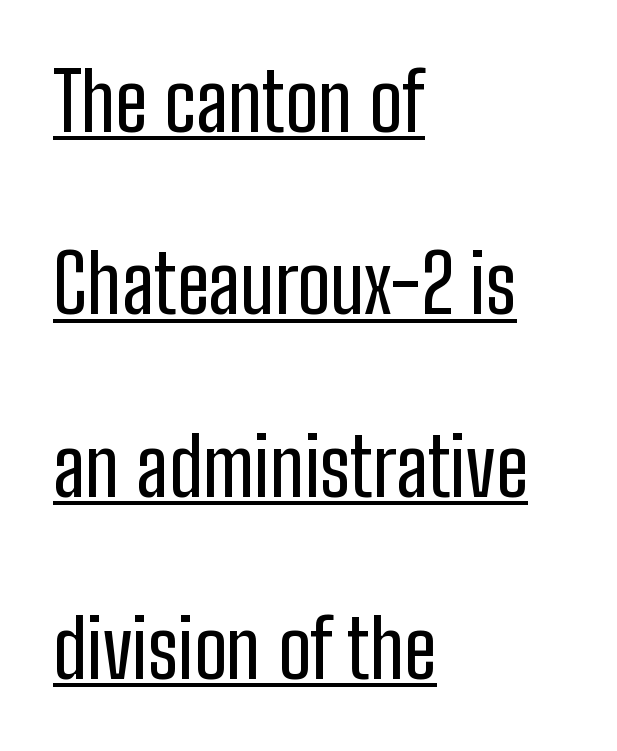
Horizontally, the lines are justified to the leading edge only. Grotesque or geometric, the face here clearly has no serifs. Notice how the stems are strictly vertical — no italics here. Reading down the column, the eye jumps a long way to each next line. Is this a fixed-width face? No — the glyphs have proportional, varying widths.
